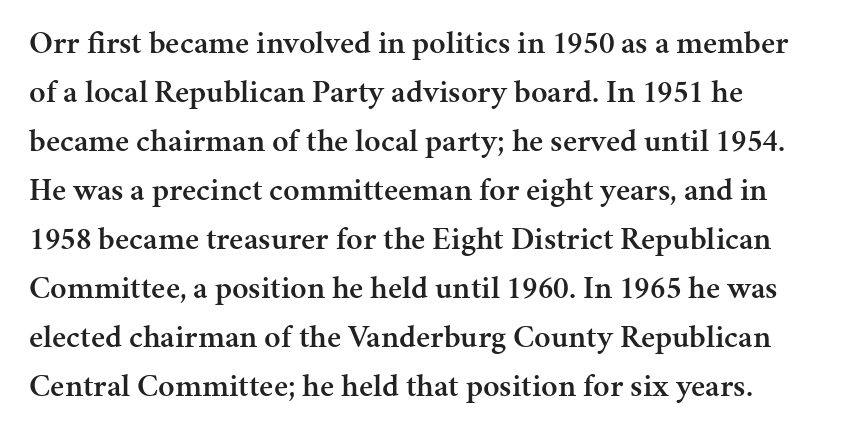
The image shows 32 px semibold serif type, upright; set normal line spacing (1.53x), normal letter spacing, not underlined; medium stroke contrast and a medium x-height.
